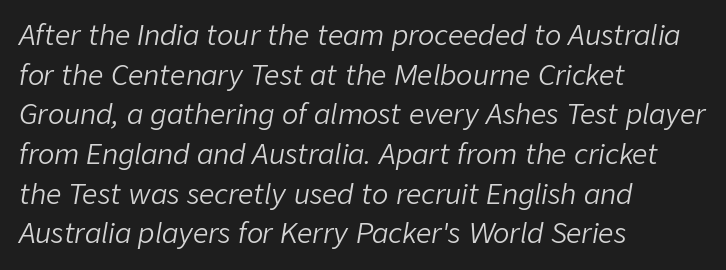
The image shows 27 px text type, italic (leaning right); set left-aligned, normal line spacing (1.47x), normal letter spacing, not underlined.
